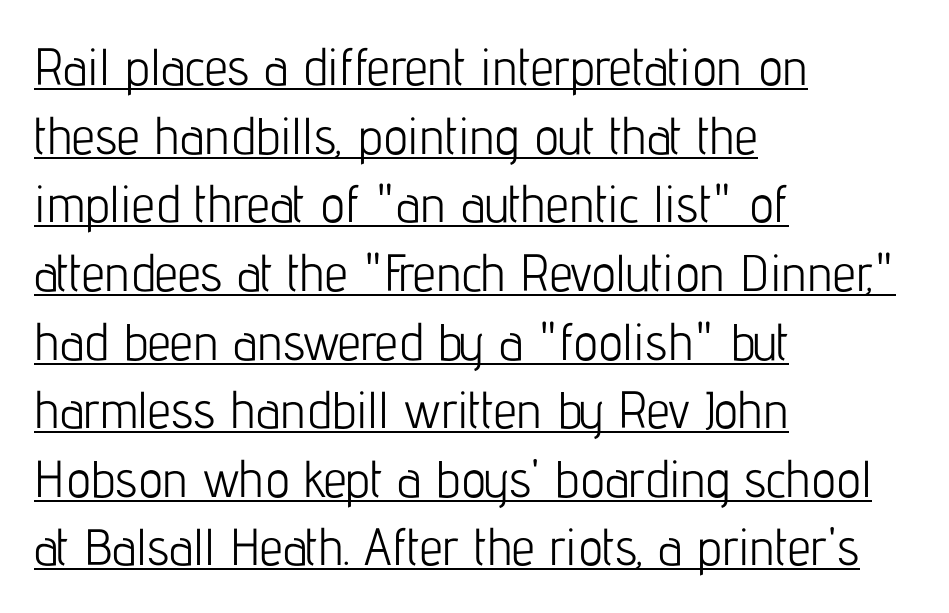
Q: Is the text bold? A: No.
Q: Is the text italic (slanted)? A: No, it is upright.
Q: Is the typeface a serif or a sans-serif typeface? A: Sans-serif.
Q: Is the text underlined? A: Yes.
Q: How is the paragraph aligned? A: Left-aligned.
Q: Is the spacing between letters normal or unusually wide? A: Normal.
Q: Is the spacing between lines tight, normal or loose? A: Normal.
Q: Width (condensed, normal, or wide)? A: Condensed.
Q: Stroke contrast? A: Low.
Q: x-height? A: Medium.
Q: Monospaced? A: No.
